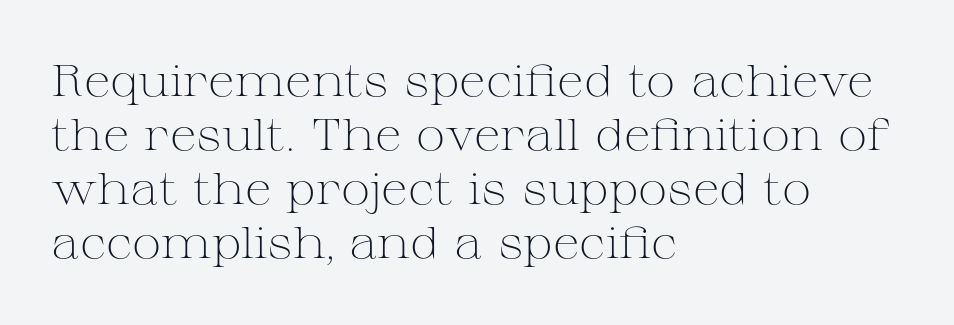
The face used here is proportionally spaced, like ordinary book or web type. Heaviness? Minimal to ordinary, like unemphasized prose. You can tell it's not italic because the verticals are truly vertical. These lines are composed in type with serifs.
